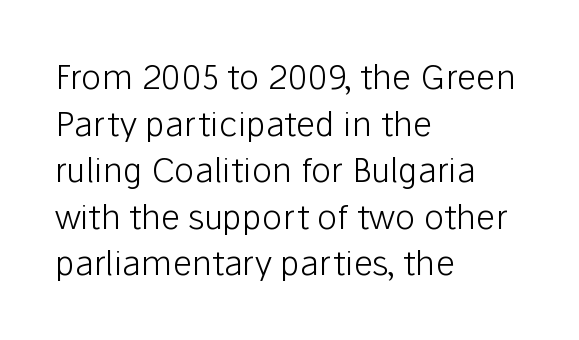
Q: Is the text bold? A: No.
Q: Is the text italic (slanted)? A: No, it is upright.
Q: Is the typeface a serif or a sans-serif typeface? A: Sans-serif.
Q: Is the text underlined? A: No.
Q: How is the paragraph aligned? A: Left-aligned.
Q: Is the spacing between letters normal or unusually wide? A: Normal.
Q: Is the spacing between lines tight, normal or loose? A: Normal.
Q: Width (condensed, normal, or wide)? A: Normal.
Q: Stroke contrast? A: Low.
Q: x-height? A: Medium.
Q: Monospaced? A: No.
